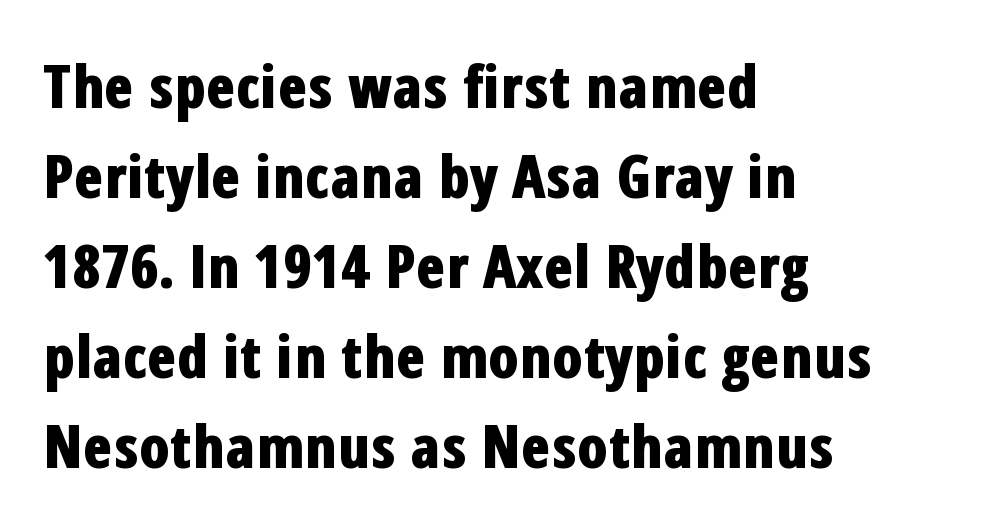
{"serif": "no", "italic": "no", "bold": "yes", "weight": "bold", "width": "condensed", "stroke_contrast": "low", "x_height": "medium", "monospaced": "no", "underline": "no", "align": "left", "line_spacing": "normal", "line_spacing_ratio": 1.5, "letter_spacing": "normal", "letter_spacing_em": 0.0, "glyph_px": 60}
